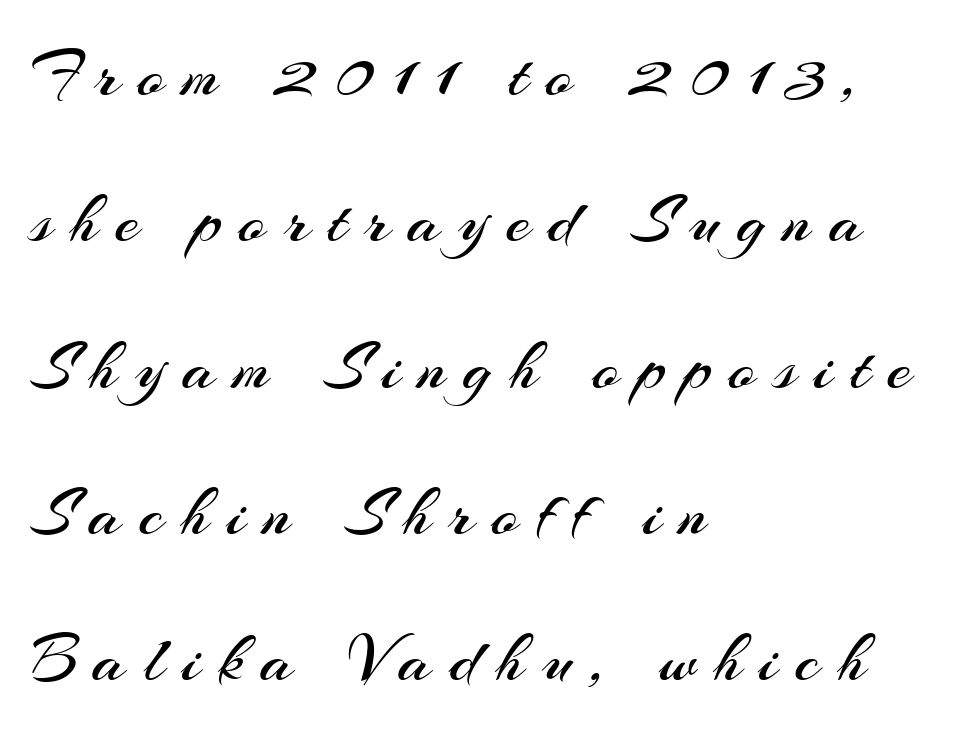
Notice the wide empty band between every row — that's loose leading. The letters carry no serifs — their stems end cleanly without finishing strokes. A bare baseline throughout the passage.
